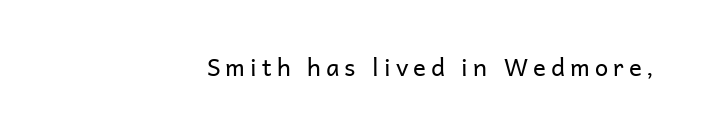
Q: Is the text bold? A: No.
Q: Is the text italic (slanted)? A: No, it is upright.
Q: Is the text underlined? A: No.
Q: How is the paragraph aligned? A: Right-aligned.
Q: Is the spacing between letters normal or unusually wide? A: Unusually wide.
